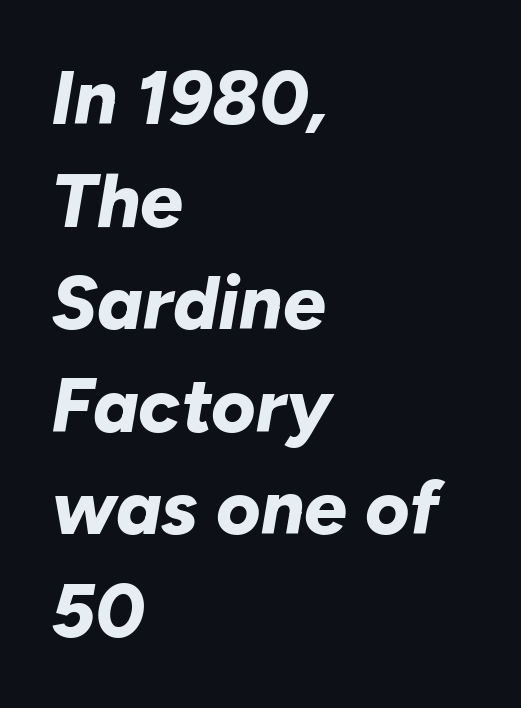
Does the leading feel generous? No, just average. Notice how the passage keeps a crisp vertical edge on the left only. Beneath every word, the page is bare. Note the varied advance widths — an 'i' is clearly narrower than an 'm'.
